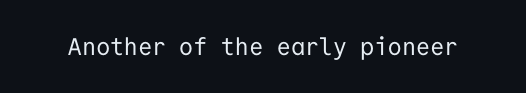
Q: Is the text bold? A: No.
Q: Is the text italic (slanted)? A: No, it is upright.
Q: Is the text underlined? A: No.
Q: Is the spacing between letters normal or unusually wide? A: Normal.
